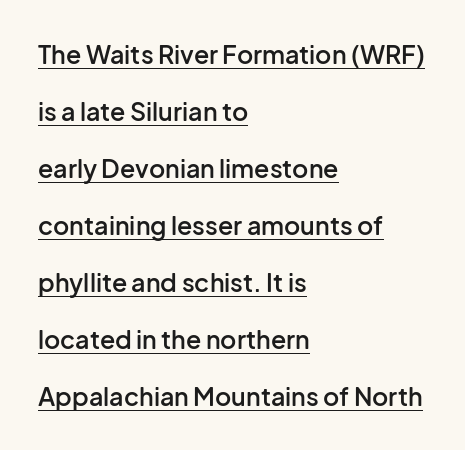
Students, note that the glyphs here touch the page at normal intervals. How would I describe the line gaps? Wide and relaxed. Honestly, the underline is the first thing you notice here. Layout note: lines flush left. You can tell it's not italic because the verticals are truly vertical.
